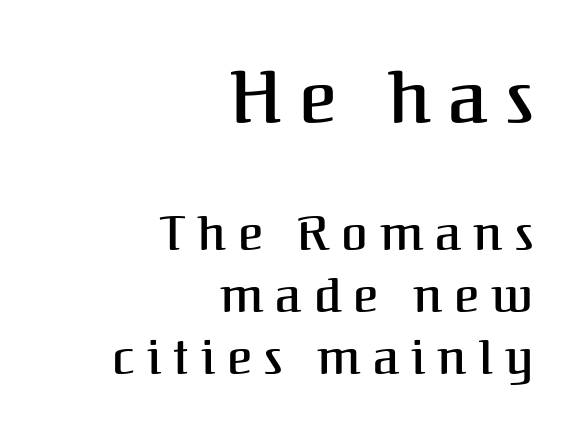
The image shows 72 px semibold serif type, upright; set right-aligned, normal line spacing (1.29x), unusually wide letter spacing (+0.25 em), not underlined; the first (top) block is 1.5x larger; medium stroke contrast and a medium x-height.
